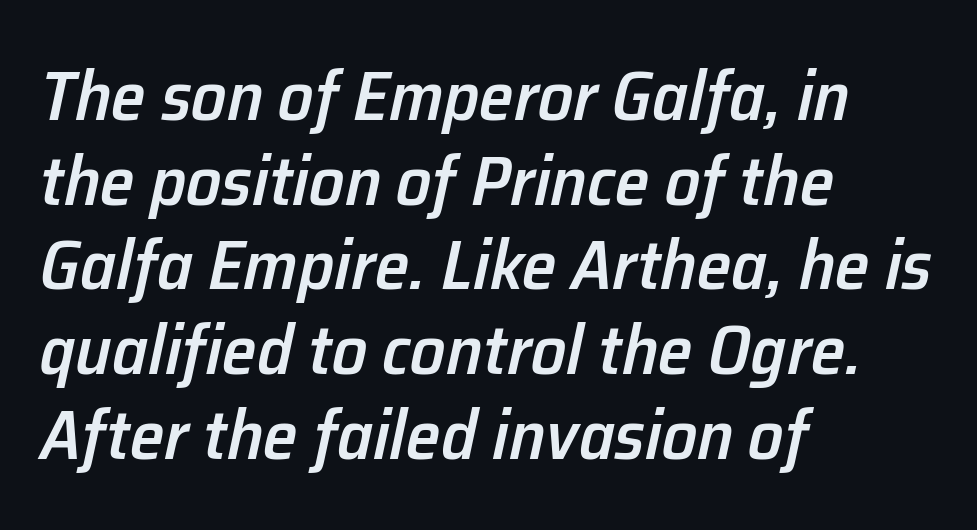
Glyph-to-glyph distance matches everyday printed text. Emphasis-style slanted type is in use. Looks like regular typesetting: each glyph gets only the width it needs. The strip under each line holds only bare page. Alignment: flush left.
